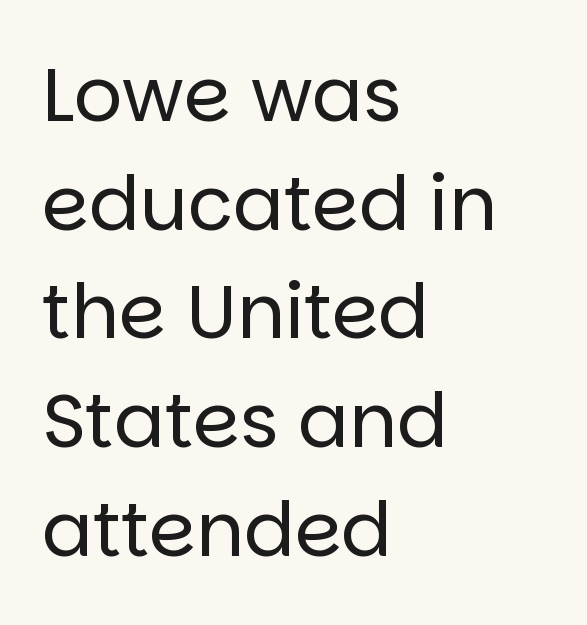
{"serif": "no", "italic": "no", "bold": "no", "weight": "regular", "width": "normal", "stroke_contrast": "low", "x_height": "large", "monospaced": "no", "underline": "no", "align": "left", "line_spacing": "normal", "line_spacing_ratio": 1.45, "letter_spacing": "normal", "letter_spacing_em": 0.0, "glyph_px": 75}
